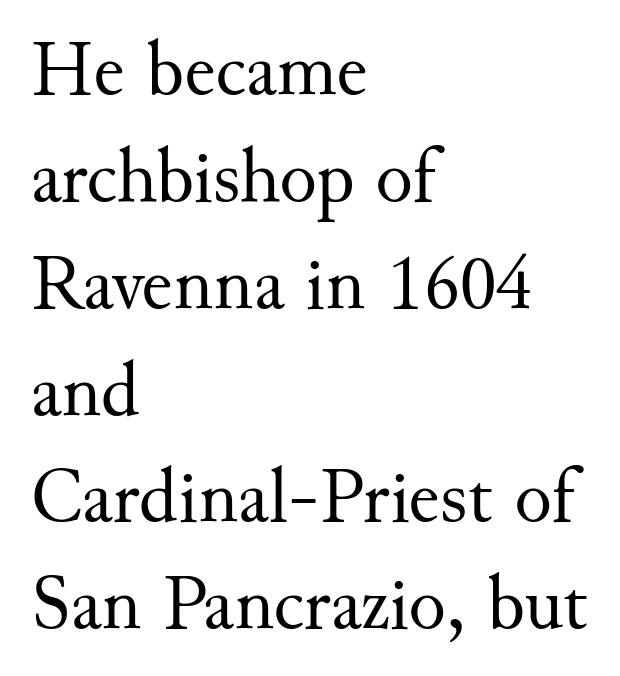
Q: Is the text bold? A: No.
Q: Is the text italic (slanted)? A: No, it is upright.
Q: Is the typeface a serif or a sans-serif typeface? A: Serif.
Q: Is the text underlined? A: No.
Q: How is the paragraph aligned? A: Left-aligned.
Q: Is the spacing between letters normal or unusually wide? A: Normal.
Q: Is the spacing between lines tight, normal or loose? A: Normal.
Q: Width (condensed, normal, or wide)? A: Normal.
Q: Stroke contrast? A: Medium.
Q: x-height? A: Small.
Q: Monospaced? A: No.
